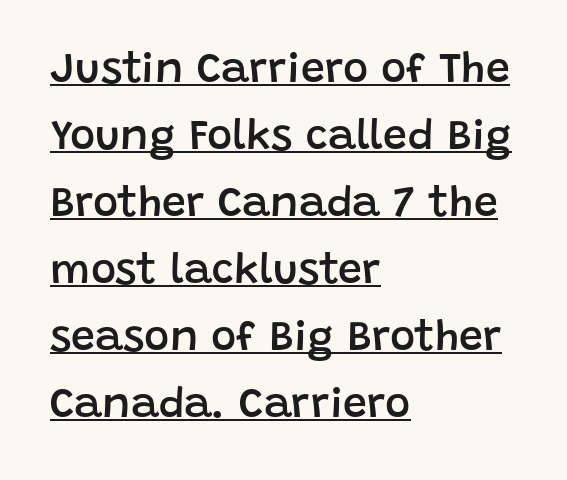
The image shows 43 px semibold sans-serif type, upright; set left-aligned, normal line spacing (1.56x), normal letter spacing, underlined; low stroke contrast and a large x-height.
